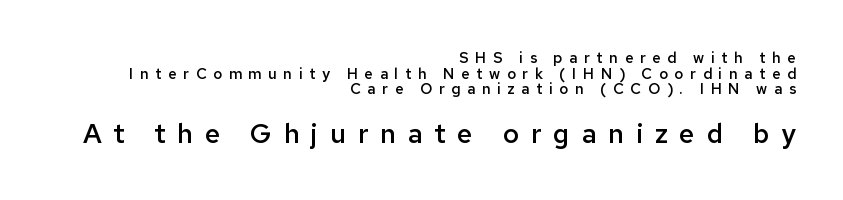
The leading is snug, giving the passage a crowded texture. The words here are not underlined. A bit beefed up — I'd call it semibold rather than bold. Look at the glyph heights: the lower group is clearly the bigger setting.
